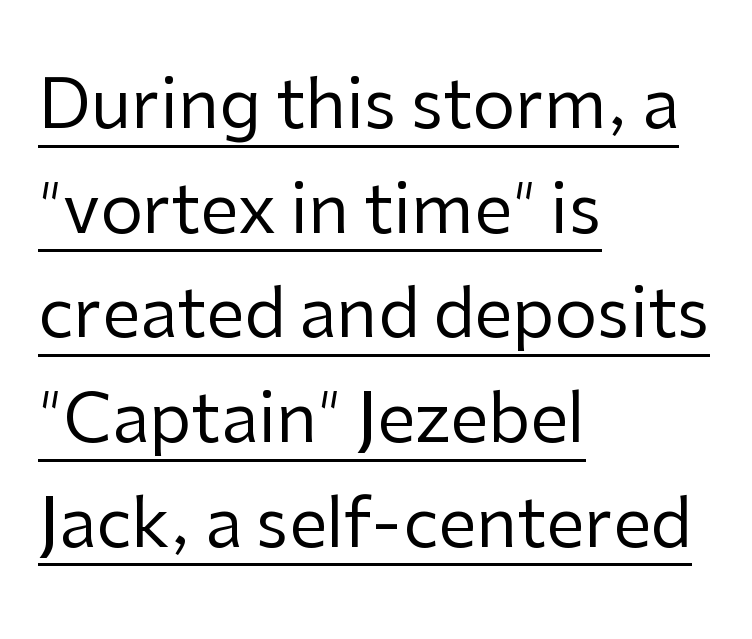
Q: Is the text bold? A: No.
Q: Is the text italic (slanted)? A: No, it is upright.
Q: Is the typeface a serif or a sans-serif typeface? A: Sans-serif.
Q: Is the text underlined? A: Yes.
Q: How is the paragraph aligned? A: Left-aligned.
Q: Is the spacing between letters normal or unusually wide? A: Normal.
Q: Is the spacing between lines tight, normal or loose? A: Normal.
Q: Width (condensed, normal, or wide)? A: Normal.
Q: Stroke contrast? A: Low.
Q: x-height? A: Medium.
Q: Monospaced? A: No.
